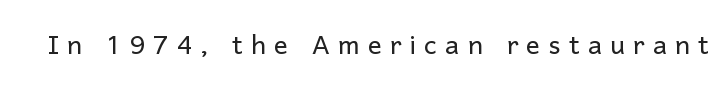
{"serif": "no", "italic": "no", "bold": "no", "weight": "light", "width": "normal", "stroke_contrast": "low", "x_height": "medium", "monospaced": "no", "underline": "no", "letter_spacing": "wide", "letter_spacing_em": 0.23, "glyph_px": 35}
